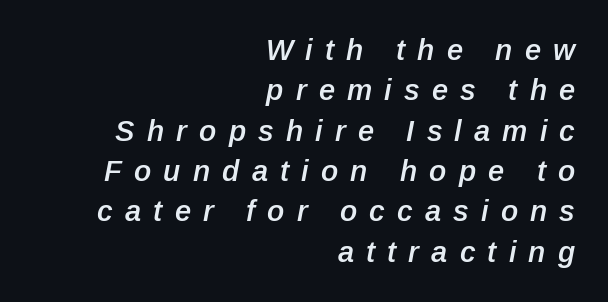
{"italic": "yes", "lean": "right", "slant_degrees": 12, "bold": "semi", "weight": "semibold", "width": "normal", "stroke_contrast": "low", "x_height": "medium", "monospaced": "no", "underline": "no", "align": "right", "line_spacing": "normal", "line_spacing_ratio": 1.39, "letter_spacing": "wide", "letter_spacing_em": 0.42, "glyph_px": 29}
